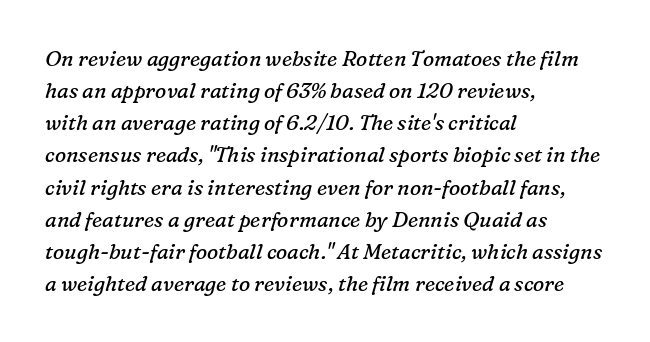
Q: Is the text bold? A: No.
Q: Is the text italic (slanted)? A: Yes, it leans right by about 16 degrees.
Q: Is the text underlined? A: No.
Q: How is the paragraph aligned? A: Left-aligned.
Q: Is the spacing between letters normal or unusually wide? A: Normal.
Q: Is the spacing between lines tight, normal or loose? A: Normal.
